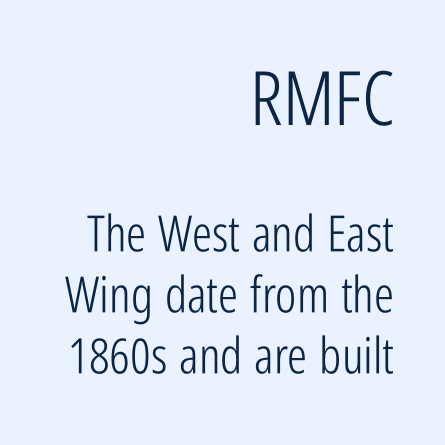
{"serif": "no", "italic": "no", "bold": "no", "weight": "light", "width": "condensed", "stroke_contrast": "low", "x_height": "medium", "monospaced": "no", "underline": "no", "align": "right", "line_spacing_ratio": 1.22, "letter_spacing": "normal", "letter_spacing_em": 0.0, "larger_block": "first", "size_ratio": 1.5, "glyph_px": 75}
